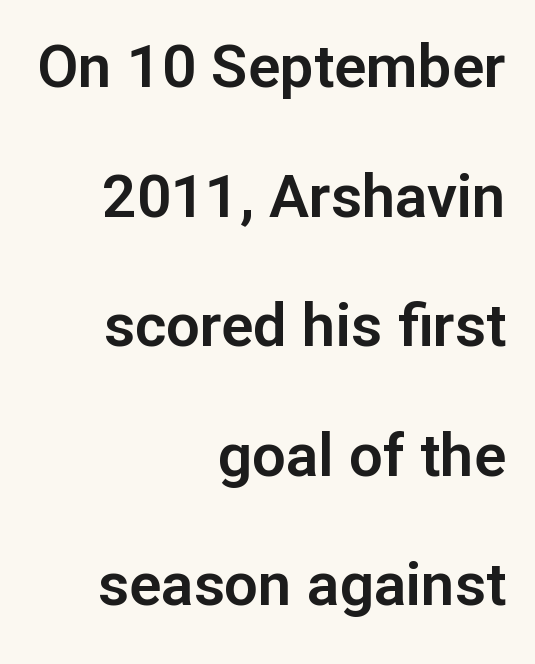
{"serif": "no", "italic": "no", "width": "normal", "stroke_contrast": "low", "x_height": "medium", "monospaced": "no", "underline": "no", "align": "right", "line_spacing": "loose", "line_spacing_ratio": 2.16, "letter_spacing": "normal", "letter_spacing_em": 0.0, "glyph_px": 60}
